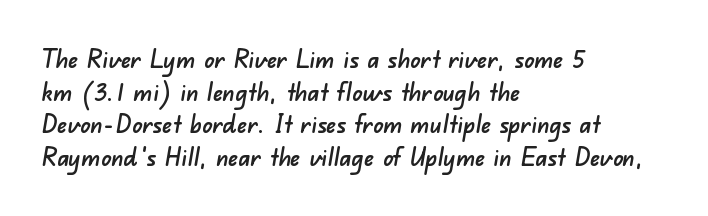
The image shows 25 px text type; set left-aligned, normal line spacing (1.31x), normal letter spacing, not underlined.
